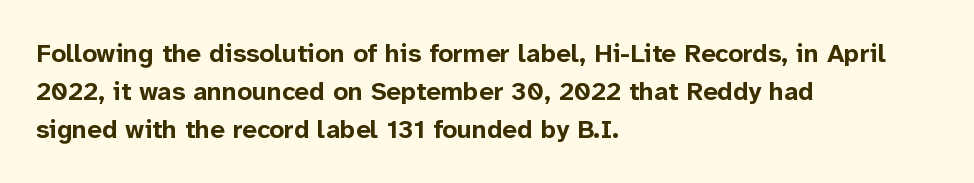
{"italic": "no", "bold": "yes", "underline": "no", "align": "left", "line_spacing": "normal", "line_spacing_ratio": 1.46, "letter_spacing": "normal", "letter_spacing_em": 0.0, "glyph_px": 26}
